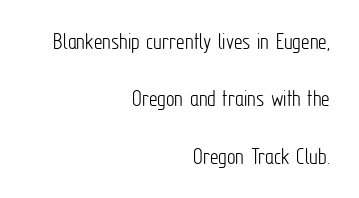
The image shows 24 px text type, upright; set right-aligned, loose line spacing (2.39x), normal letter spacing, not underlined.
